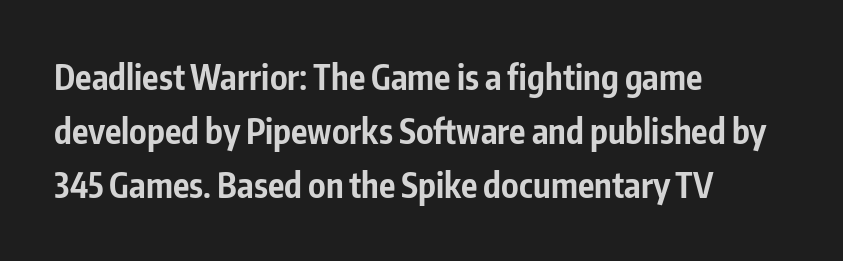
Short and long lines alike share a common starting point at left. Tall strokes in this sample are plumb rather than angled. Clear beneath every line of the passage. This rendering employs a face without finishing strokes, i.e., a sans-serif. Between one letter and the next there's only the usual sliver of space. Weight check: bold — yes, fully.
